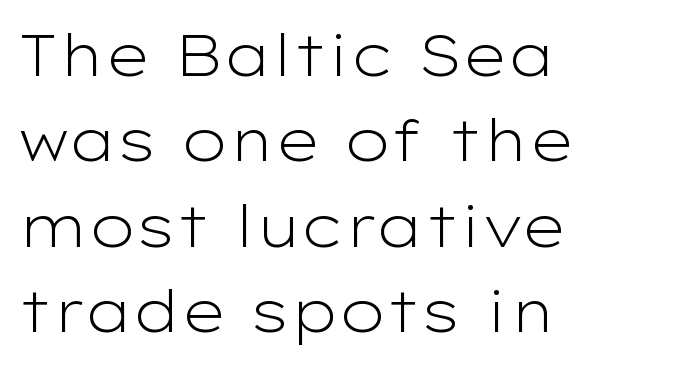
Is this a fixed-width face? No — the glyphs have proportional, varying widths. The specimen reads as upright at a glance. Stroke thickness stays within the range of a standard reading face or lighter. Whoever set this chose a conventional vertical rhythm.
